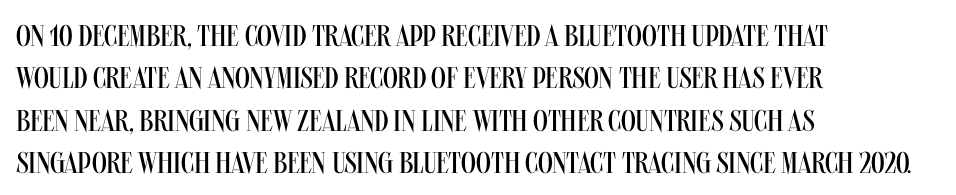
{"serif": "no", "italic": "no", "bold": "no", "weight": "regular", "width": "condensed", "stroke_contrast": "medium", "x_height": "large", "monospaced": "no", "underline": "no", "align": "left", "line_spacing": "normal", "line_spacing_ratio": 1.41, "letter_spacing": "normal", "letter_spacing_em": 0.0, "glyph_px": 30}
